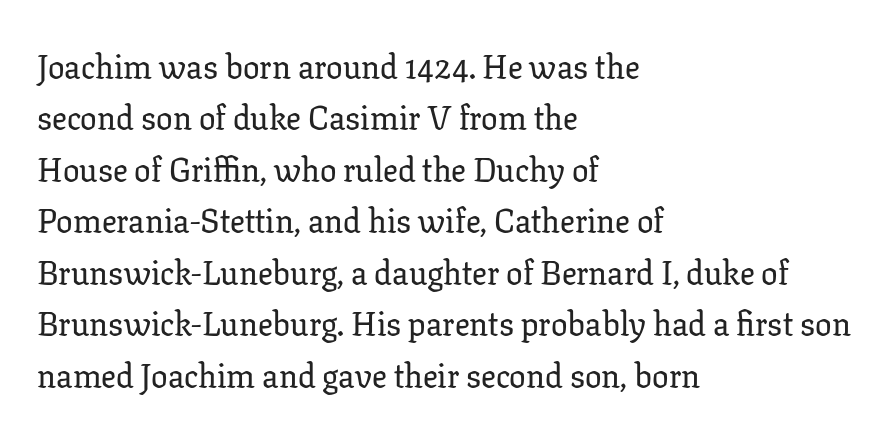
The image shows 33 px serif type, upright; set left-aligned, normal line spacing (1.56x), normal letter spacing, not underlined; low stroke contrast and a medium x-height.
